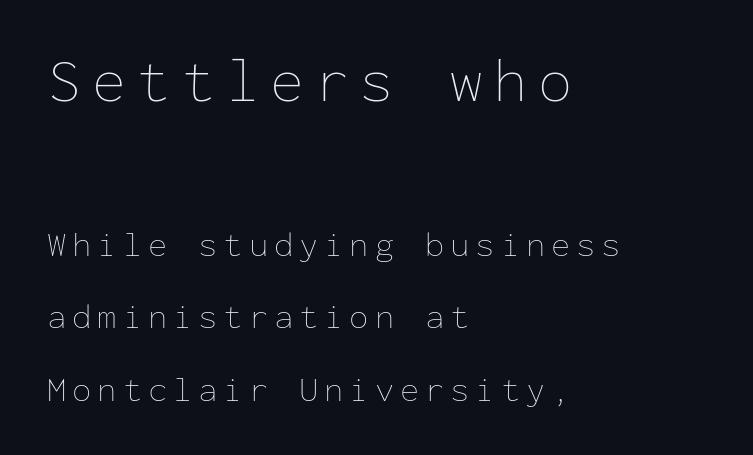
The image shows 62 px thin type, upright, monospaced; set left-aligned, loose line spacing (2.07x), not underlined; the first (top) block is 1.77x larger; low stroke contrast and a medium x-height.
